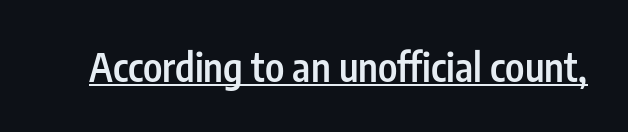
The image shows 39 px semibold, condensed sans-serif type, upright; set normal letter spacing, underlined; low stroke contrast and a medium x-height.
